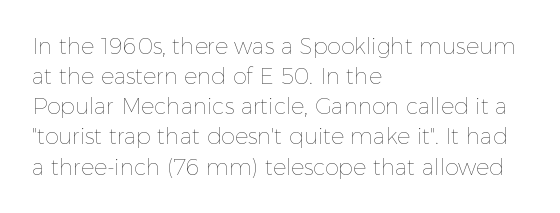
{"italic": "no", "bold": "no", "underline": "no", "align": "left", "line_spacing": "normal", "line_spacing_ratio": 1.37, "letter_spacing": "normal", "letter_spacing_em": 0.0, "glyph_px": 22}
